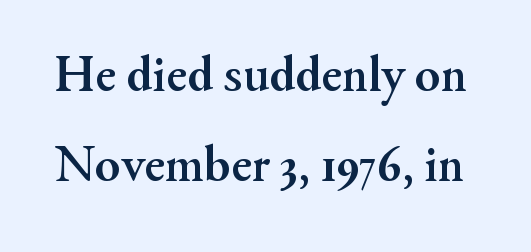
Q: Is the text bold? A: Yes.
Q: Is the text italic (slanted)? A: No, it is upright.
Q: Is the typeface a serif or a sans-serif typeface? A: Serif.
Q: Is the text underlined? A: No.
Q: Is the spacing between letters normal or unusually wide? A: Normal.
Q: Width (condensed, normal, or wide)? A: Normal.
Q: Stroke contrast? A: Medium.
Q: x-height? A: Small.
Q: Monospaced? A: No.
